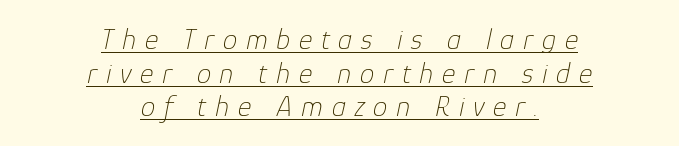
Q: Is the text bold? A: No.
Q: Is the text italic (slanted)? A: Yes, it leans right by about 12 degrees.
Q: Is the text underlined? A: Yes.
Q: How is the paragraph aligned? A: Centered.
Q: Is the spacing between letters normal or unusually wide? A: Unusually wide.
Q: Width (condensed, normal, or wide)? A: Normal.
Q: Stroke contrast? A: Low.
Q: x-height? A: Medium.
Q: Monospaced? A: No.
